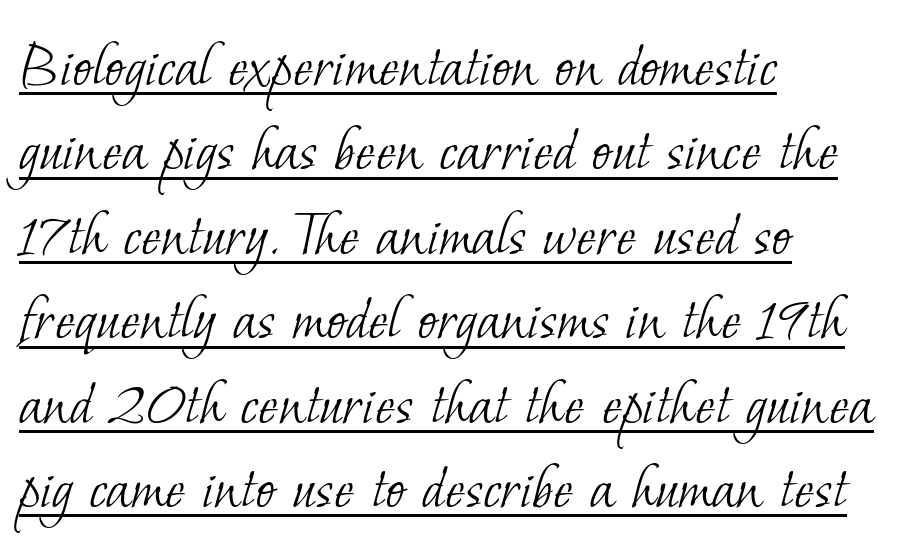
{"serif": "yes", "bold": "no", "weight": "light", "width": "normal", "stroke_contrast": "low", "x_height": "small", "monospaced": "no", "underline": "yes", "align": "left", "line_spacing": "normal", "line_spacing_ratio": 1.26, "letter_spacing": "normal", "letter_spacing_em": 0.0, "glyph_px": 67}
